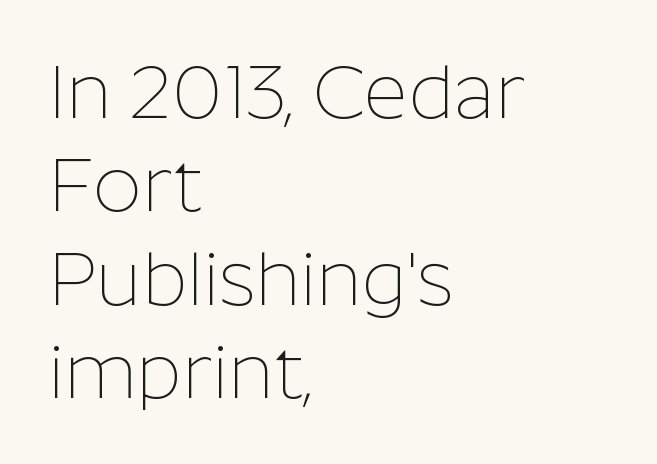
Layout note: lines flush left. A quiet, ordinary-to-light weight characterises the typeface. Nope, not italic — everything's standing straight. The horizontal fit of the characters is conventional and even. Each letter keeps its own natural width here, so spacing adapts to shape. You can tell from the bare stems that sans-serif type was used.
